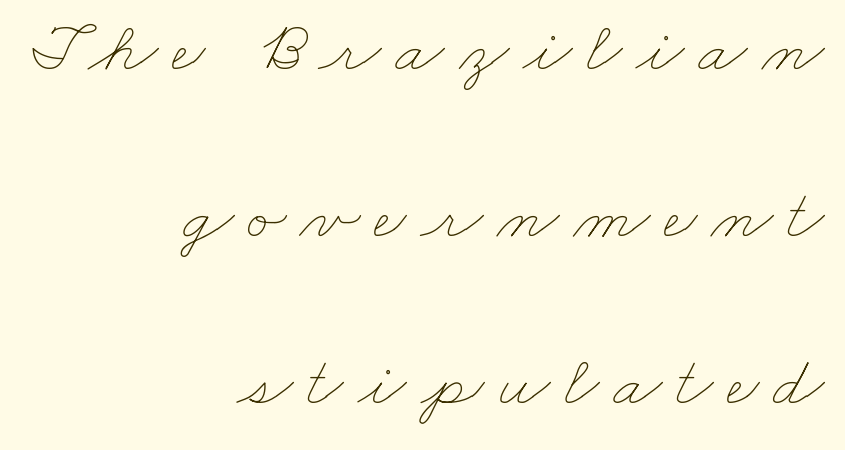
{"bold": "no", "weight": "thin", "width": "wide", "stroke_contrast": "low", "x_height": "small", "monospaced": "no", "underline": "no", "align": "right", "line_spacing": "loose", "line_spacing_ratio": 2.32, "glyph_px": 72}
